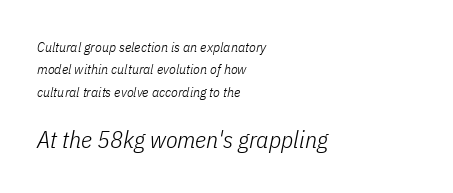
Q: Is the text bold? A: No.
Q: Is the text italic (slanted)? A: Yes, it leans right by about 11 degrees.
Q: Is the text underlined? A: No.
Q: How is the paragraph aligned? A: Left-aligned.
Q: Is the spacing between letters normal or unusually wide? A: Normal.
Q: Is the spacing between lines tight, normal or loose? A: Normal.
Q: Which block of text is set in a larger size, the first (top) or the second (bottom)? A: The second (bottom) one.
